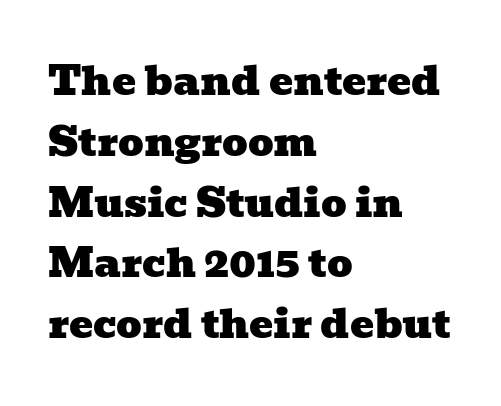
Q: Is the typeface a serif or a sans-serif typeface? A: Serif.
Q: Is the text underlined? A: No.
Q: How is the paragraph aligned? A: Left-aligned.
Q: Is the spacing between letters normal or unusually wide? A: Normal.
Q: Is the spacing between lines tight, normal or loose? A: Normal.
Q: Width (condensed, normal, or wide)? A: Wide.
Q: Stroke contrast? A: Low.
Q: x-height? A: Medium.
Q: Monospaced? A: No.
